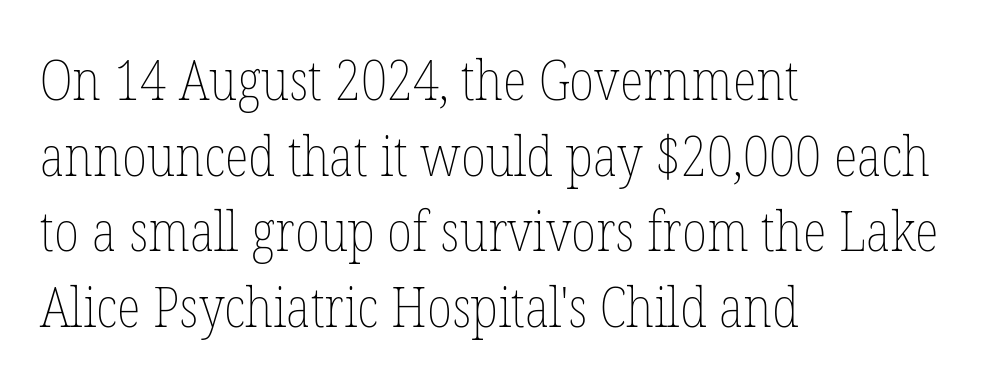
{"italic": "no", "bold": "no", "weight": "thin", "width": "condensed", "stroke_contrast": "low", "x_height": "medium", "monospaced": "no", "underline": "no", "align": "left", "line_spacing": "normal", "line_spacing_ratio": 1.35, "letter_spacing": "normal", "letter_spacing_em": 0.0, "glyph_px": 56}
